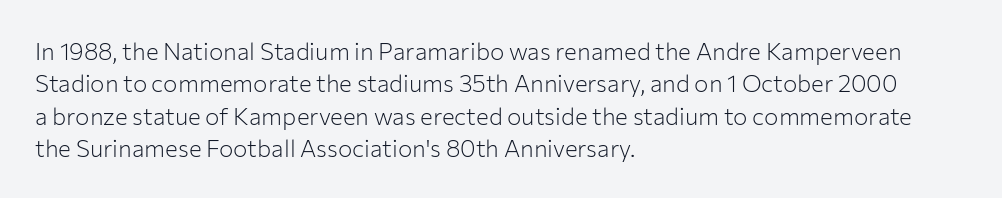
{"italic": "no", "bold": "no", "underline": "no", "align": "left", "line_spacing": "normal", "line_spacing_ratio": 1.35, "letter_spacing": "normal", "letter_spacing_em": 0.0, "glyph_px": 24}
